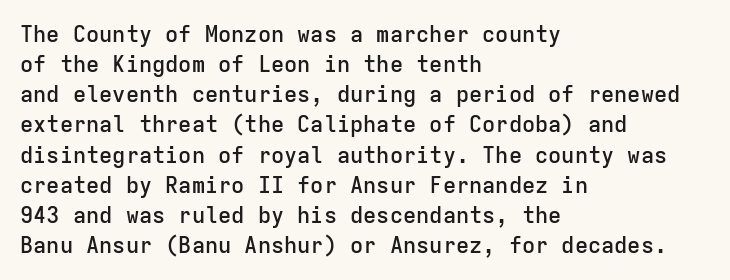
The rows are spaced the way most documents space them. Default kerning and tracking; the words read as compact shapes. Reading down the block, your eye returns to a fixed left position each line. The lettering stays uniformly vertical, giving the passage a roman look. Set as a demibold, roughly 600 on the weight scale.
